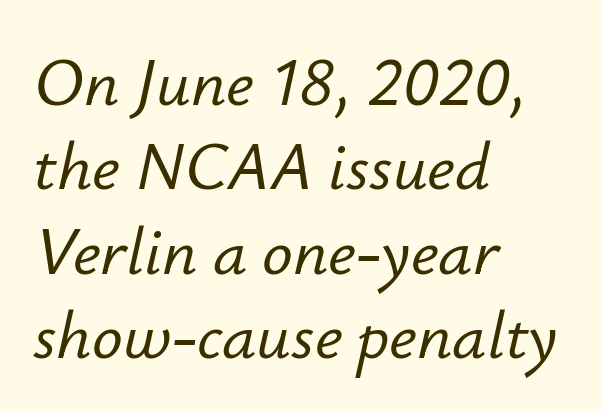
The image shows 68 px text type, italic (leaning right); set left-aligned, line spacing 1.24x, normal letter spacing, not underlined; low stroke contrast and a small x-height.
